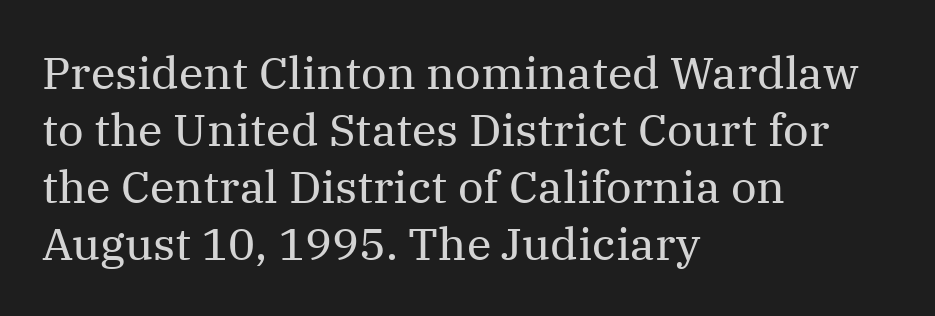
The image shows 45 px regular-weight serif type, upright; set left-aligned, normal line spacing (1.27x), normal letter spacing, not underlined; medium stroke contrast and a medium x-height.
